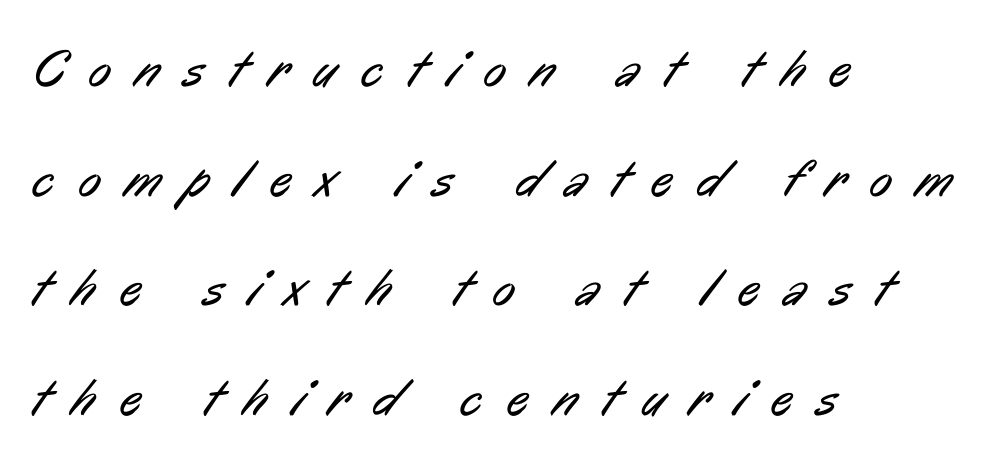
{"serif": "no", "bold": "no", "weight": "regular", "width": "condensed", "stroke_contrast": "low", "x_height": "medium", "monospaced": "no", "underline": "no", "align": "left", "line_spacing": "loose", "line_spacing_ratio": 2.07, "letter_spacing": "wide", "letter_spacing_em": 0.47, "glyph_px": 53}
